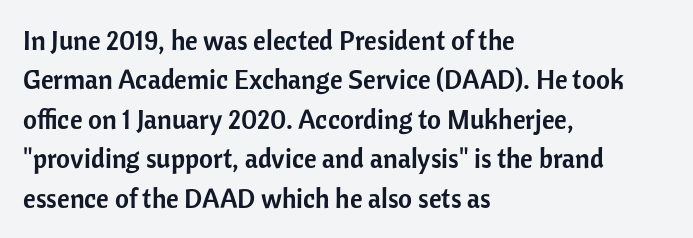
Q: Is the text italic (slanted)? A: No, it is upright.
Q: Is the text underlined? A: No.
Q: How is the paragraph aligned? A: Left-aligned.
Q: Is the spacing between letters normal or unusually wide? A: Normal.
Q: Is the spacing between lines tight, normal or loose? A: Normal.
